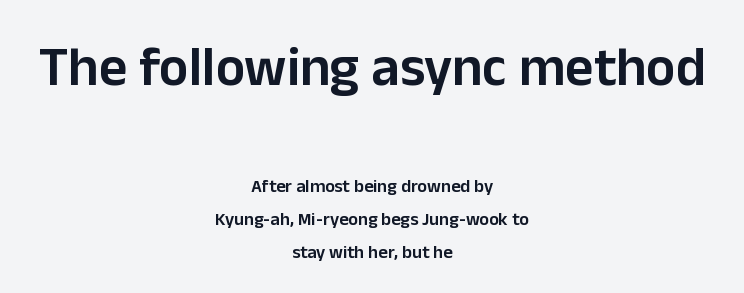
Compared with a flush-left layout, this one balances lines on the center instead. Here the glyphs are tracked normally, forming tight word shapes. Does the lettering tilt? It doesn't — this is upright. What weight is shown? A semibold, between regular and bold.
